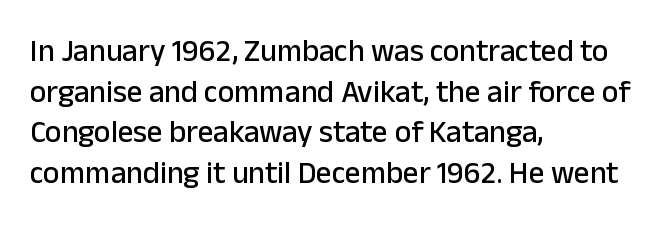
Q: Is the text italic (slanted)? A: No, it is upright.
Q: Is the typeface a serif or a sans-serif typeface? A: Sans-serif.
Q: Is the text underlined? A: No.
Q: How is the paragraph aligned? A: Left-aligned.
Q: Is the spacing between letters normal or unusually wide? A: Normal.
Q: Is the spacing between lines tight, normal or loose? A: Normal.
Q: Width (condensed, normal, or wide)? A: Normal.
Q: Stroke contrast? A: Low.
Q: x-height? A: Medium.
Q: Monospaced? A: No.
